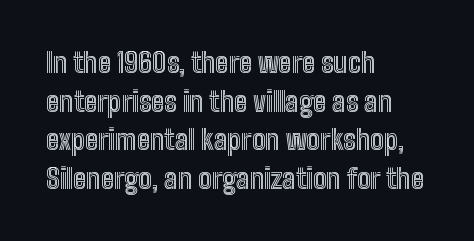
The image shows 27 px text type, upright; set left-aligned, normal line spacing (1.43x), normal letter spacing, not underlined.
